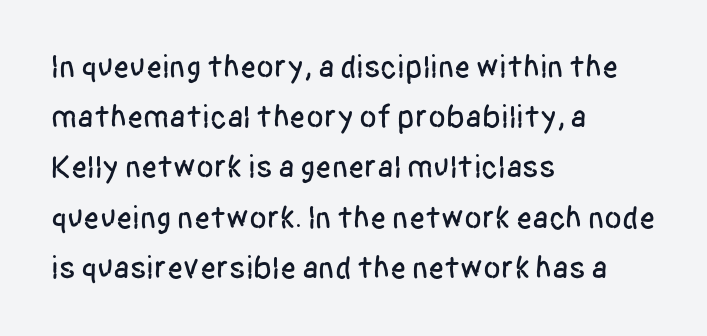
The image shows 32 px condensed sans-serif type, upright; set left-aligned, normal line spacing (1.57x), normal letter spacing, not underlined; low stroke contrast and a large x-height.
